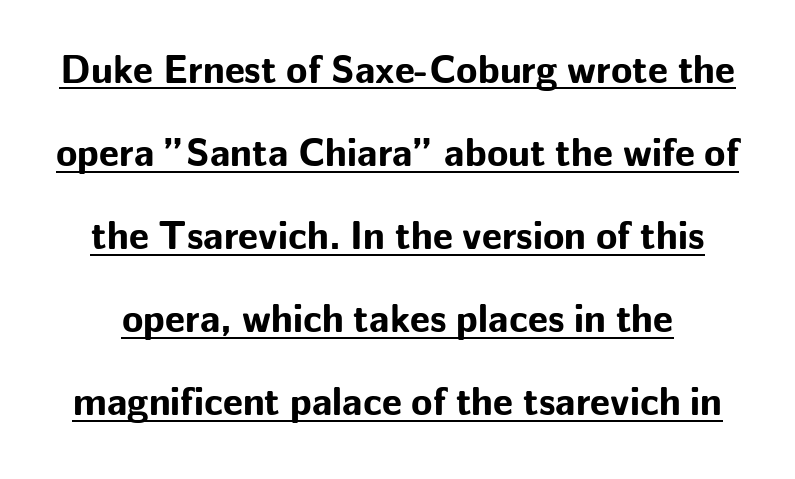
Q: Is the text bold? A: Yes.
Q: Is the text italic (slanted)? A: No, it is upright.
Q: Is the typeface a serif or a sans-serif typeface? A: Sans-serif.
Q: Is the text underlined? A: Yes.
Q: Is the spacing between letters normal or unusually wide? A: Normal.
Q: Is the spacing between lines tight, normal or loose? A: Loose.
Q: Width (condensed, normal, or wide)? A: Normal.
Q: Stroke contrast? A: Low.
Q: x-height? A: Medium.
Q: Monospaced? A: No.
